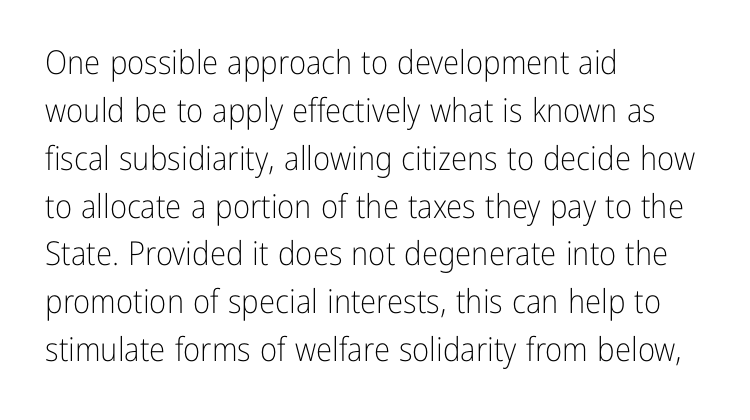
The designer went with a sans here, leaving each stem footless. Is the letter spacing exaggerated? No — it looks like the ordinary default. One-word summary of the alignment: left. On a weight scale, this lands at 450 or below. Does the lettering tilt? It doesn't — this is upright.
